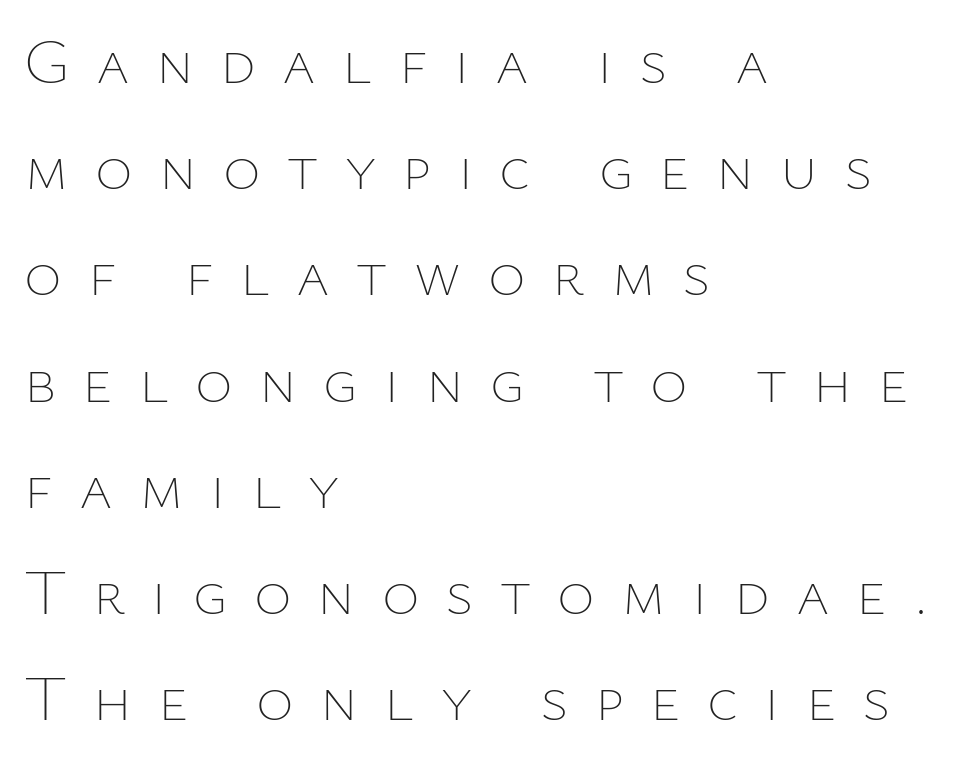
The image shows 64 px thin type, upright; set left-aligned, normal line spacing (1.66x), unusually wide letter spacing (+0.41 em), not underlined; low stroke contrast and a medium x-height.
